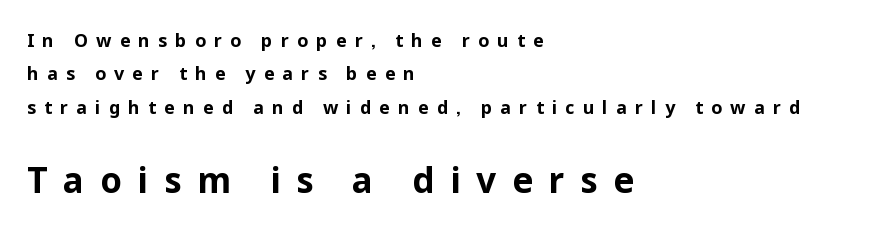
The face used here is proportionally spaced, like ordinary book or web type. Observe the absence of serifs on each vertical stroke in this sample. Is there any slant? The stems are plumb. Line starts are locked; line ends wander. Descenders hang freely into open space. Look at the glyph heights: the lower group is clearly the bigger setting.
